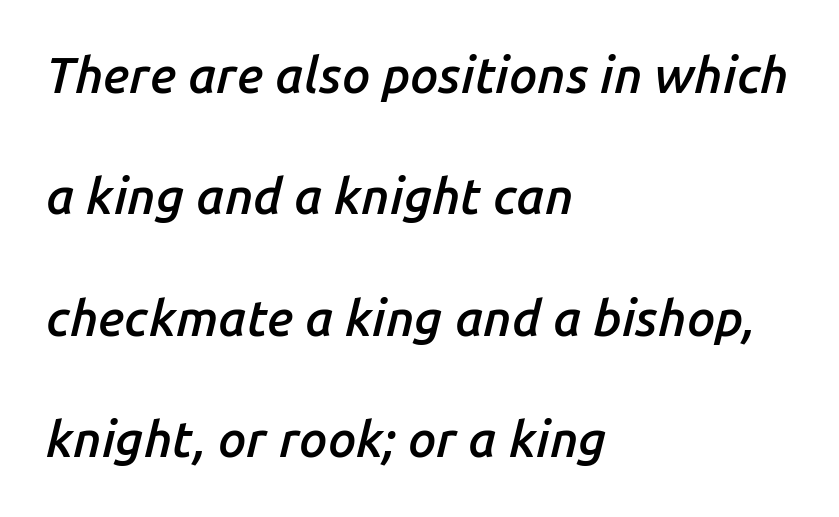
{"italic": "yes", "lean": "right", "slant_degrees": 14, "bold": "semi", "weight": "semibold", "width": "normal", "stroke_contrast": "low", "x_height": "medium", "monospaced": "no", "underline": "no", "align": "left", "line_spacing": "loose", "line_spacing_ratio": 2.43, "letter_spacing": "normal", "letter_spacing_em": 0.0, "glyph_px": 50}
